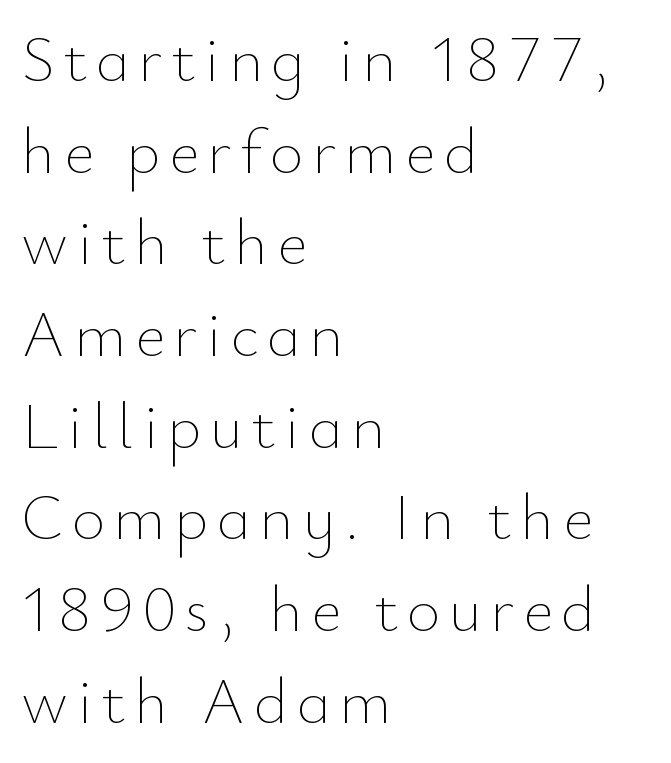
The image shows 65 px thin type, upright; set left-aligned, normal line spacing (1.41x), not underlined; low stroke contrast and a small x-height.
